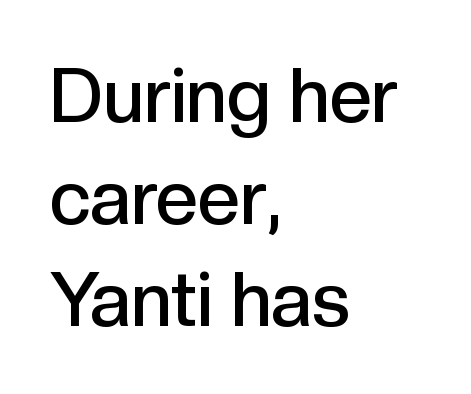
Notice how the passage keeps a crisp vertical edge on the left only. Vertical spacing — default. Check under the words: just untouched page. Varying glyph widths throughout — classic text-font behaviour. Tall strokes in this sample are plumb rather than angled. Examine the stroke ends and you'll find no serifs.
